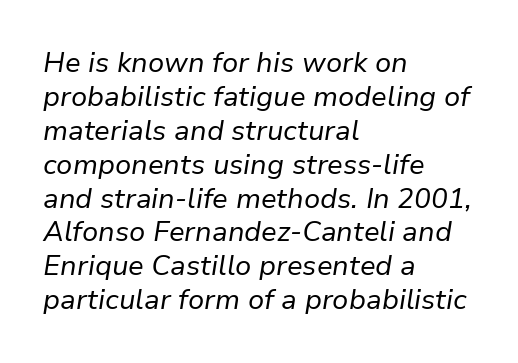
Q: Is the text bold? A: No.
Q: Is the text italic (slanted)? A: Yes, it leans right by about 9 degrees.
Q: Is the text underlined? A: No.
Q: How is the paragraph aligned? A: Left-aligned.
Q: Is the spacing between letters normal or unusually wide? A: Normal.
Q: Width (condensed, normal, or wide)? A: Normal.
Q: Stroke contrast? A: Low.
Q: x-height? A: Medium.
Q: Monospaced? A: No.
